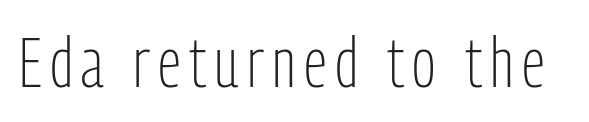
No extra ink here — the face is not bold. Font category for this specimen: sans-serif. These lines are rendered in a variable-pitch font. Ordinary non-slanted type is in use. The gap between lines stays unmarked.
